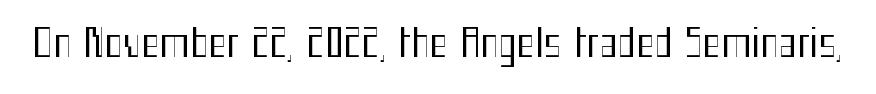
Each stroke keeps to a modest, everyday thickness or less. Compared with typical body copy, the letter spacing here is the same. Is this a fixed-width face? No — the glyphs have proportional, varying widths. A clean baseline with only descenders dipping below it. Each letter's strokes conclude bluntly, with no projecting serifs. Notice how the stems are strictly vertical — no italics here.
